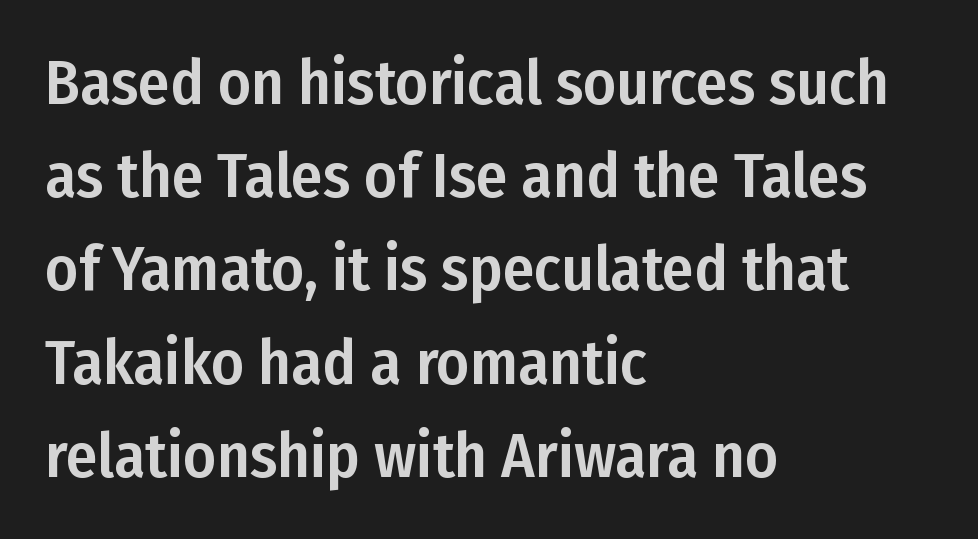
The specimen reads as upright at a glance. In terms of letterform style, serifs are entirely absent. The letters advance in unequal steps, a hallmark of proportional type. The passage is arranged the way most books set body copy — flush left. Reading down the column, the eye jumps a familiar distance to each next line.
